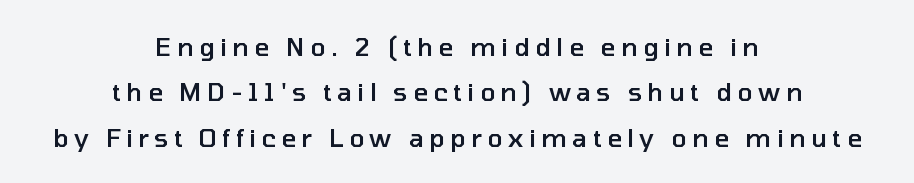
Q: Is the text bold? A: Semi-bold.
Q: Is the text italic (slanted)? A: No, it is upright.
Q: Is the text underlined? A: No.
Q: How is the paragraph aligned? A: Centered.
Q: Is the spacing between letters normal or unusually wide? A: Unusually wide.
